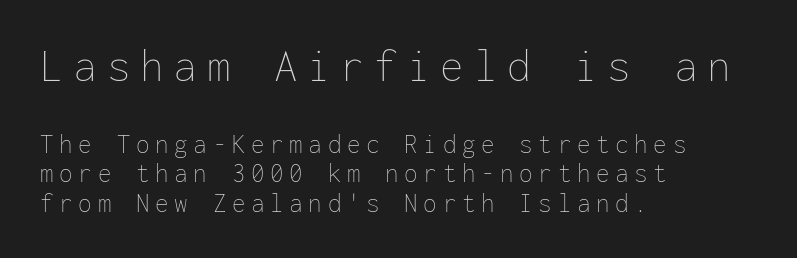
The image shows 47 px thin type, upright, monospaced; set left-aligned, tight line spacing (1.09x), unusually wide letter spacing (+0.21 em), not underlined; the first (top) block is 1.74x larger; low stroke contrast and a medium x-height.
